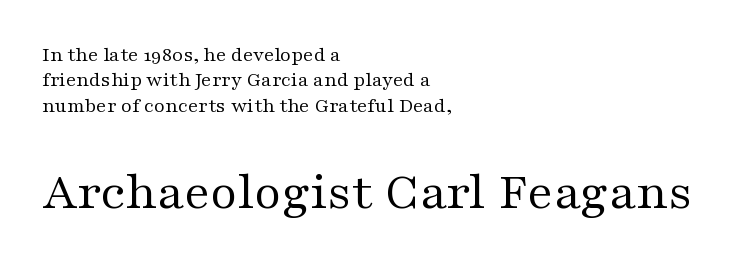
The image shows 53 px regular-weight, wide serif type, upright; set left-aligned, line spacing 1.21x, normal letter spacing, not underlined; the second (bottom) block is 2.52x larger; medium stroke contrast and a medium x-height.
